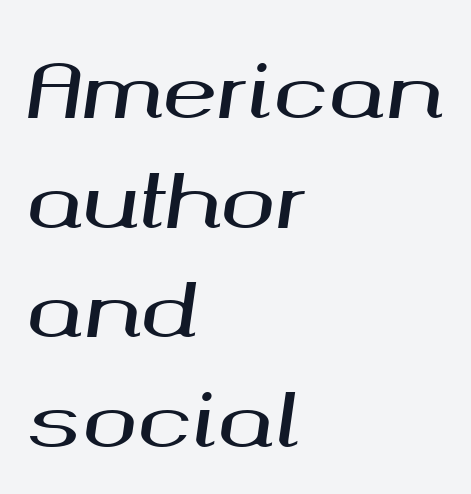
Q: Is the text italic (slanted)? A: Yes, it leans right by about 8 degrees.
Q: Is the text underlined? A: No.
Q: How is the paragraph aligned? A: Left-aligned.
Q: Is the spacing between letters normal or unusually wide? A: Normal.
Q: Is the spacing between lines tight, normal or loose? A: Normal.
Q: Width (condensed, normal, or wide)? A: Wide.
Q: Stroke contrast? A: Medium.
Q: x-height? A: Medium.
Q: Monospaced? A: No.
